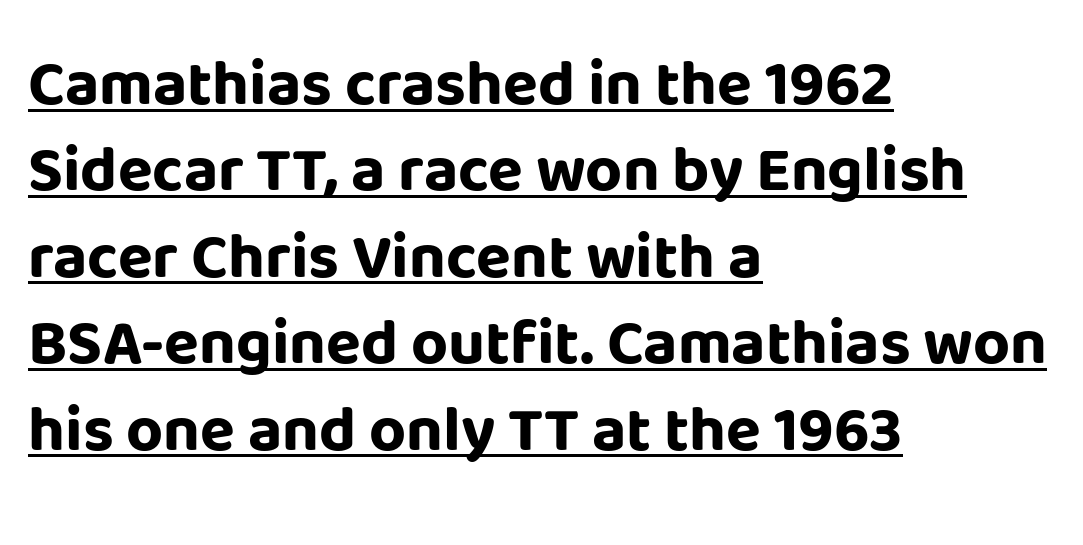
Q: Is the text bold? A: Yes.
Q: Is the text italic (slanted)? A: No, it is upright.
Q: Is the typeface a serif or a sans-serif typeface? A: Sans-serif.
Q: Is the text underlined? A: Yes.
Q: How is the paragraph aligned? A: Left-aligned.
Q: Is the spacing between letters normal or unusually wide? A: Normal.
Q: Is the spacing between lines tight, normal or loose? A: Normal.
Q: Width (condensed, normal, or wide)? A: Normal.
Q: Stroke contrast? A: Low.
Q: x-height? A: Large.
Q: Monospaced? A: No.
